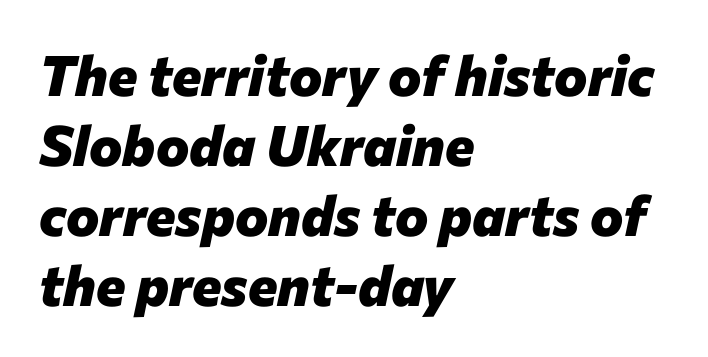
Q: Is the text bold? A: Yes.
Q: Is the text italic (slanted)? A: Yes, it leans right by about 12 degrees.
Q: Is the text underlined? A: No.
Q: How is the paragraph aligned? A: Left-aligned.
Q: Is the spacing between letters normal or unusually wide? A: Normal.
Q: Is the spacing between lines tight, normal or loose? A: Normal.
Q: Width (condensed, normal, or wide)? A: Normal.
Q: Stroke contrast? A: Low.
Q: x-height? A: Medium.
Q: Monospaced? A: No.
